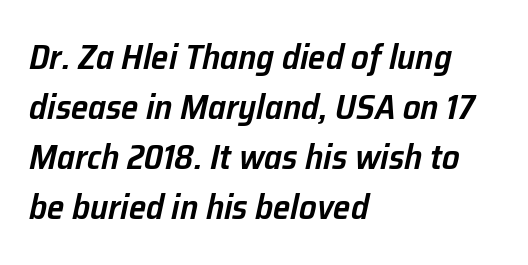
The space beneath each line is pristine and unruled. The passage shown is typed in a proportional face where columns would drift. Stems and bowls a touch heavier than normal — semibold. The lines are quadded left. The text carries the slant typical of an italic or oblique font.
